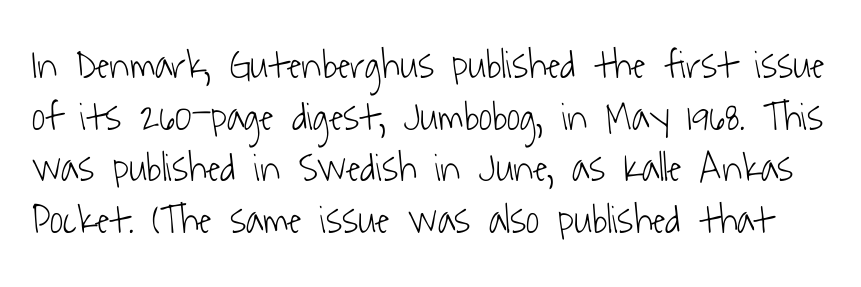
{"serif": "no", "bold": "no", "weight": "light", "width": "condensed", "stroke_contrast": "low", "x_height": "medium", "monospaced": "no", "underline": "no", "line_spacing": "normal", "line_spacing_ratio": 1.26, "letter_spacing": "normal", "letter_spacing_em": 0.0, "glyph_px": 41}
